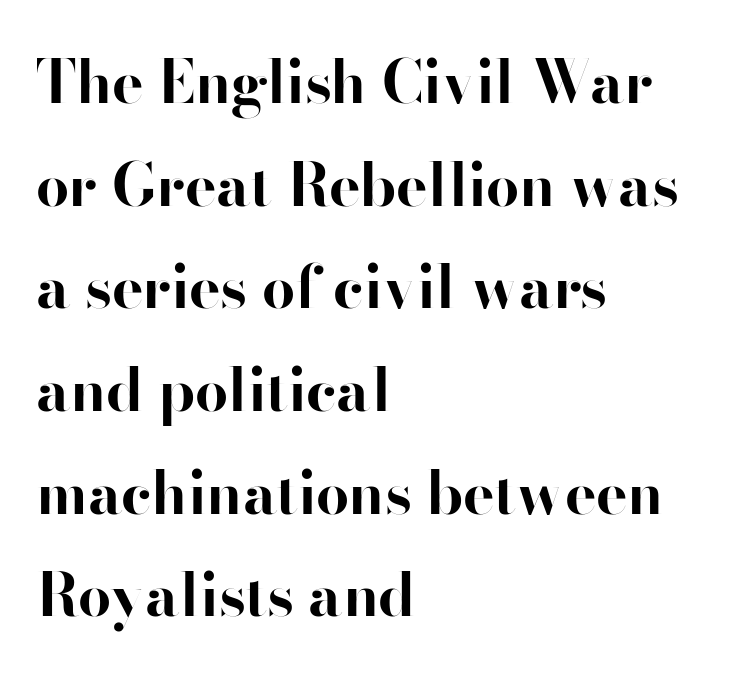
The letters stand upright; this is a roman face. The letterforms sit shoulder to shoulder at normal distance. The face used here is proportionally spaced, like ordinary book or web type. Grotesque or geometric, the face here clearly has no serifs.
